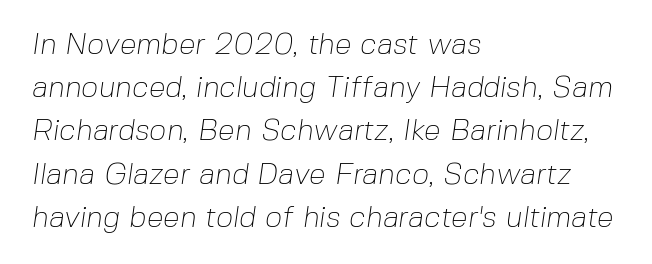
Look at the tracking — it's just the regular setting, nothing added. Do the characters align in a grid? No, the font is proportional. Serif or sans? Sans — the stroke terminals are bare. Unmarked baselines from the first word to the last.
